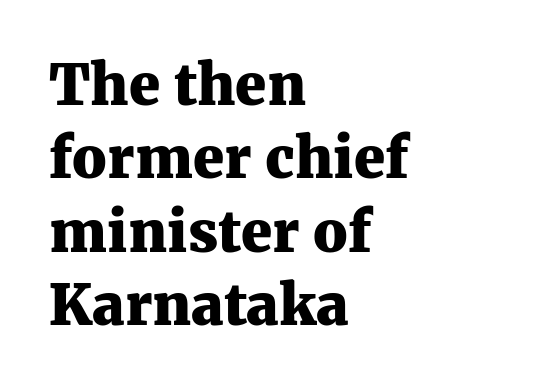
The image shows 56 px heavy serif type, upright; set left-aligned, normal line spacing (1.31x), normal letter spacing, not underlined; medium stroke contrast and a medium x-height.
